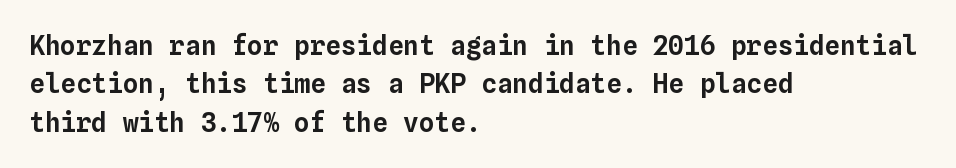
The image shows 26 px text type, upright; set left-aligned, normal line spacing (1.48x), normal letter spacing, not underlined.
